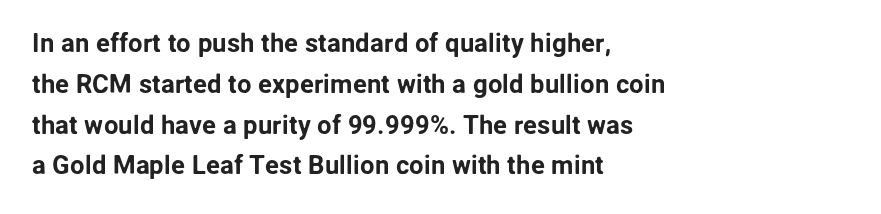
The image shows 26 px text type, upright; set left-aligned, normal line spacing (1.57x), normal letter spacing, not underlined.
